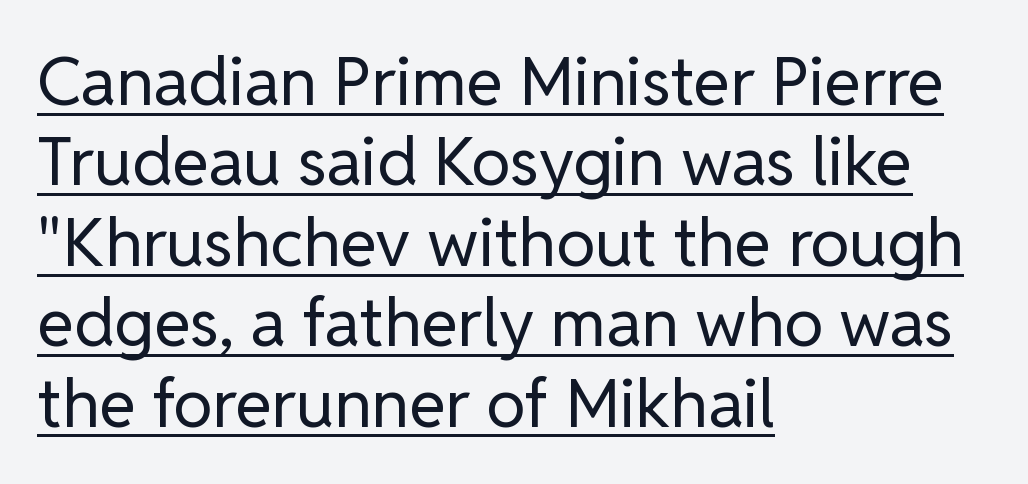
The image shows 67 px regular-weight sans-serif type, upright; set left-aligned, line spacing 1.2x, normal letter spacing, underlined; low stroke contrast and a medium x-height.
